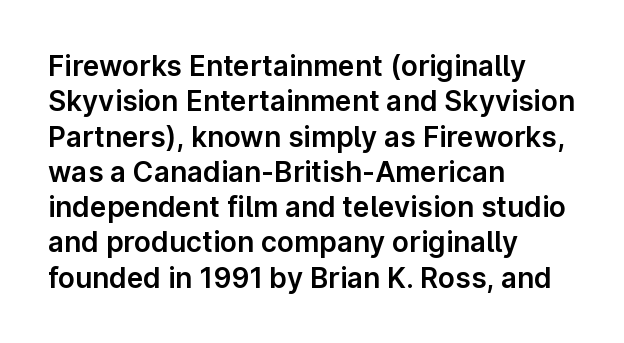
The image shows 28 px sans-serif type, upright; set left-aligned, normal line spacing (1.26x), normal letter spacing, not underlined; low stroke contrast and a medium x-height.
